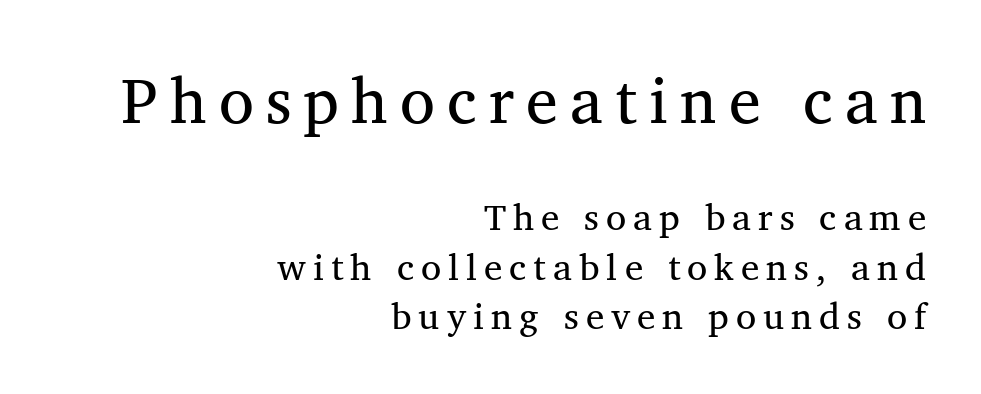
Q: Is the text bold? A: No.
Q: Is the typeface a serif or a sans-serif typeface? A: Serif.
Q: Is the text underlined? A: No.
Q: How is the paragraph aligned? A: Right-aligned.
Q: Is the spacing between lines tight, normal or loose? A: Normal.
Q: Which block of text is set in a larger size, the first (top) or the second (bottom)? A: The first (top) one.
Q: Width (condensed, normal, or wide)? A: Normal.
Q: Stroke contrast? A: Medium.
Q: x-height? A: Medium.
Q: Monospaced? A: No.
